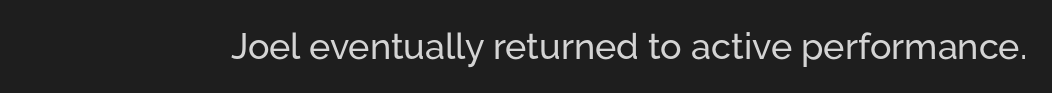
{"serif": "no", "italic": "no", "width": "normal", "stroke_contrast": "low", "x_height": "medium", "monospaced": "no", "underline": "no", "letter_spacing": "normal", "letter_spacing_em": 0.0, "glyph_px": 36}
